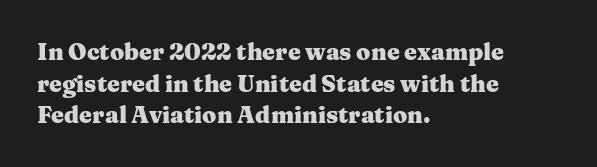
The lines are quadded left. Regular leading. Nothing unusual about the tracking: characters are spaced as the font intends. The font is running at its bold setting. Tall strokes in this sample are plumb rather than angled.
